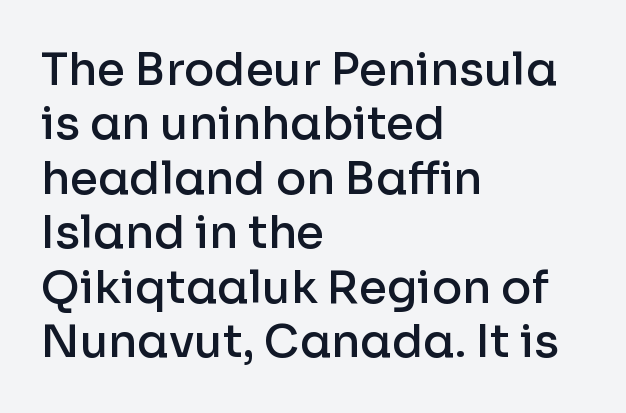
Q: Is the text bold? A: Semi-bold.
Q: Is the text italic (slanted)? A: No, it is upright.
Q: Is the typeface a serif or a sans-serif typeface? A: Sans-serif.
Q: Is the text underlined? A: No.
Q: How is the paragraph aligned? A: Left-aligned.
Q: Is the spacing between letters normal or unusually wide? A: Normal.
Q: Width (condensed, normal, or wide)? A: Normal.
Q: Stroke contrast? A: Low.
Q: x-height? A: Medium.
Q: Monospaced? A: No.
